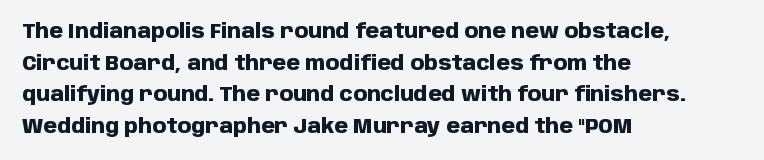
The image shows 20 px bold type, upright; set left-aligned, normal line spacing (1.58x), normal letter spacing, not underlined.
